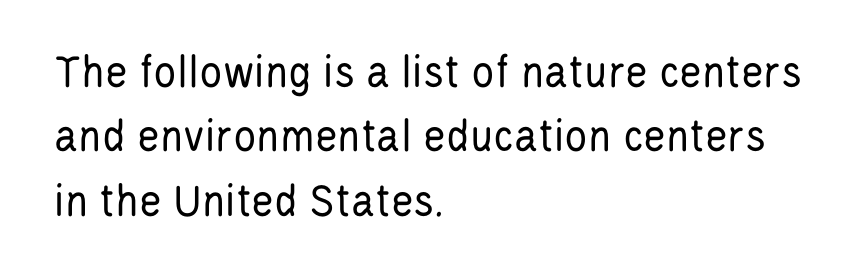
{"serif": "no", "italic": "no", "bold": "no", "weight": "regular", "width": "condensed", "stroke_contrast": "low", "x_height": "large", "monospaced": "no", "underline": "no", "align": "left", "line_spacing": "normal", "line_spacing_ratio": 1.34, "letter_spacing": "normal", "letter_spacing_em": 0.0, "glyph_px": 48}
